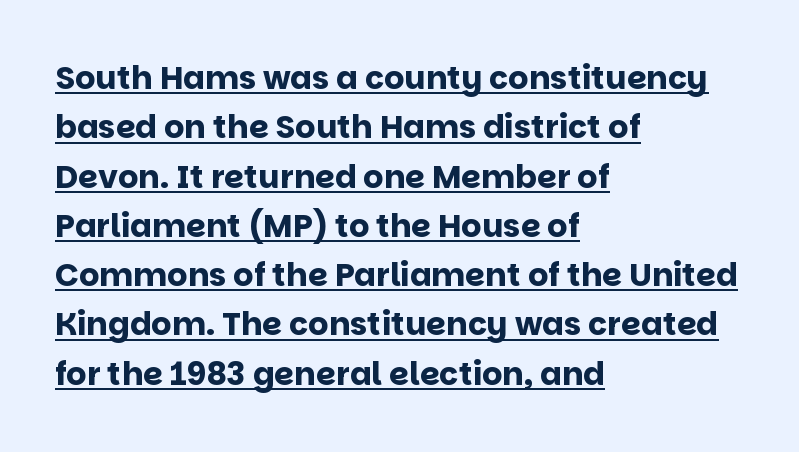
{"serif": "no", "italic": "no", "bold": "yes", "weight": "bold", "width": "normal", "stroke_contrast": "low", "x_height": "large", "monospaced": "no", "underline": "yes", "align": "left", "line_spacing": "normal", "line_spacing_ratio": 1.54, "letter_spacing": "normal", "letter_spacing_em": 0.0, "glyph_px": 32}
